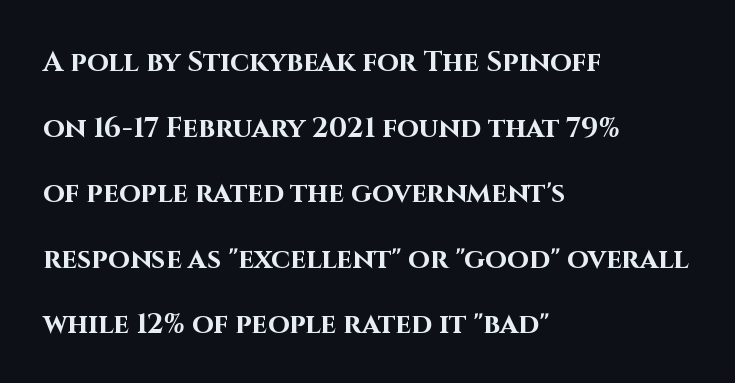
The image shows 28 px bold sans-serif type, upright; set left-aligned, loose line spacing (2.34x), normal letter spacing, not underlined; high stroke contrast and a large x-height.
